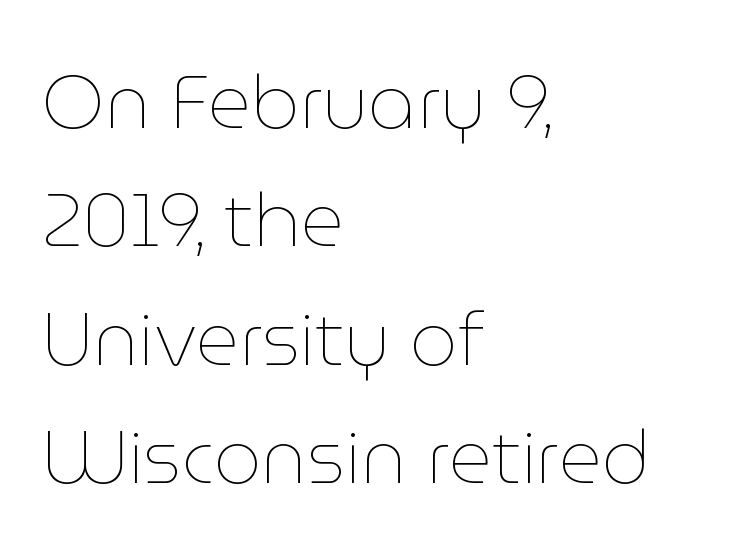
{"italic": "no", "bold": "no", "weight": "thin", "width": "normal", "stroke_contrast": "low", "x_height": "medium", "monospaced": "no", "underline": "no", "align": "left", "line_spacing": "normal", "line_spacing_ratio": 1.58, "letter_spacing": "normal", "letter_spacing_em": 0.0, "glyph_px": 75}
